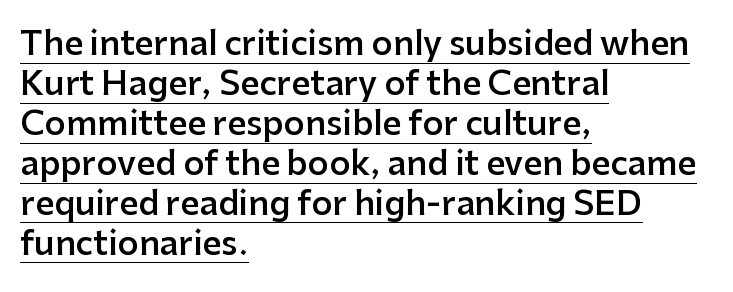
Q: Is the text bold? A: Semi-bold.
Q: Is the text italic (slanted)? A: No, it is upright.
Q: Is the typeface a serif or a sans-serif typeface? A: Sans-serif.
Q: Is the text underlined? A: Yes.
Q: How is the paragraph aligned? A: Left-aligned.
Q: Is the spacing between letters normal or unusually wide? A: Normal.
Q: Width (condensed, normal, or wide)? A: Normal.
Q: Stroke contrast? A: Low.
Q: x-height? A: Medium.
Q: Monospaced? A: No.
